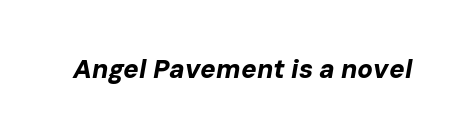
{"italic": "yes", "lean": "right", "slant_degrees": 10, "bold": "yes", "underline": "no", "letter_spacing": "normal", "letter_spacing_em": 0.0, "glyph_px": 26}
